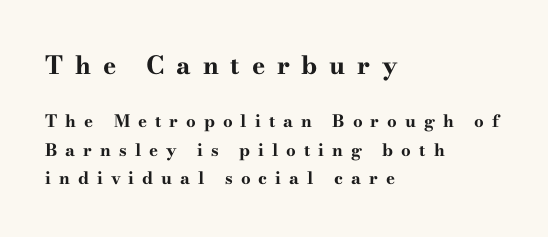
The image shows 25 px bold type, upright; set left-aligned, normal line spacing (1.68x), unusually wide letter spacing (+0.47 em), not underlined; the first (top) block is 1.47x larger.
